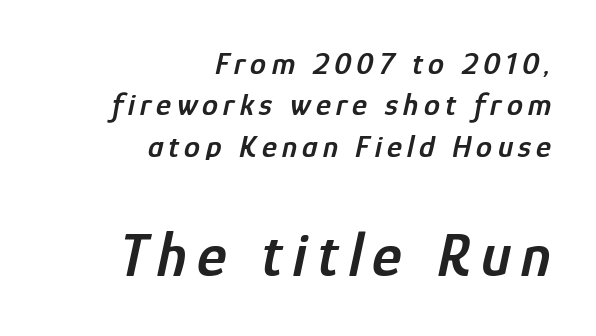
{"italic": "yes", "lean": "right", "slant_degrees": 12, "bold": "semi", "weight": "semibold", "width": "condensed", "stroke_contrast": "low", "x_height": "medium", "monospaced": "no", "underline": "no", "align": "right", "line_spacing": "normal", "line_spacing_ratio": 1.29, "larger_block": "second", "size_ratio": 1.97, "glyph_px": 63}
